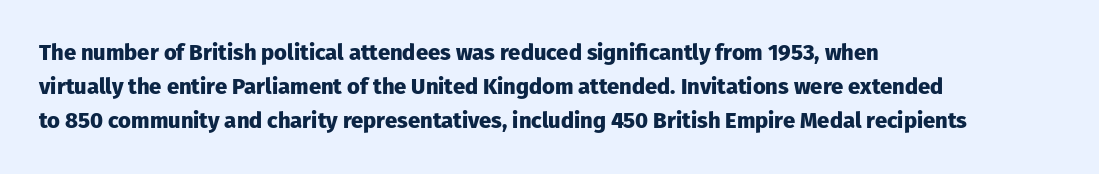
Q: Is the text bold? A: Yes.
Q: Is the text italic (slanted)? A: No, it is upright.
Q: Is the text underlined? A: No.
Q: How is the paragraph aligned? A: Left-aligned.
Q: Is the spacing between letters normal or unusually wide? A: Normal.
Q: Is the spacing between lines tight, normal or loose? A: Normal.
